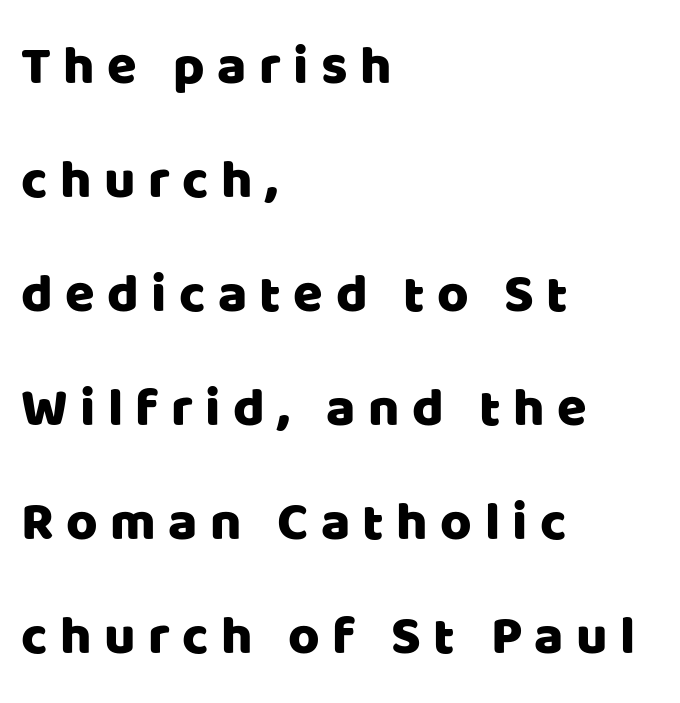
{"serif": "no", "italic": "no", "width": "normal", "stroke_contrast": "low", "x_height": "large", "monospaced": "no", "underline": "no", "align": "left", "line_spacing": "loose", "line_spacing_ratio": 2.11, "letter_spacing": "wide", "letter_spacing_em": 0.23, "glyph_px": 54}
